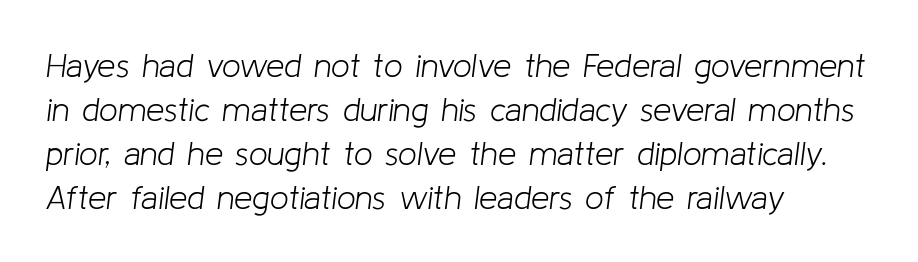
Q: Is the text bold? A: No.
Q: Is the text italic (slanted)? A: Yes, it leans right by about 8 degrees.
Q: Is the text underlined? A: No.
Q: How is the paragraph aligned? A: Left-aligned.
Q: Is the spacing between letters normal or unusually wide? A: Normal.
Q: Is the spacing between lines tight, normal or loose? A: Normal.
Q: Width (condensed, normal, or wide)? A: Normal.
Q: Stroke contrast? A: Low.
Q: x-height? A: Medium.
Q: Monospaced? A: No.
